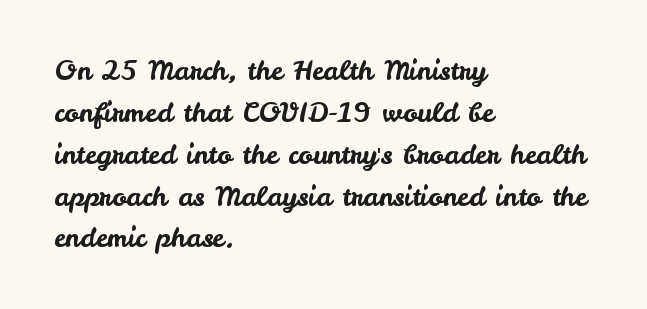
The image shows 27 px text type; set left-aligned, normal line spacing (1.55x), normal letter spacing, not underlined.
